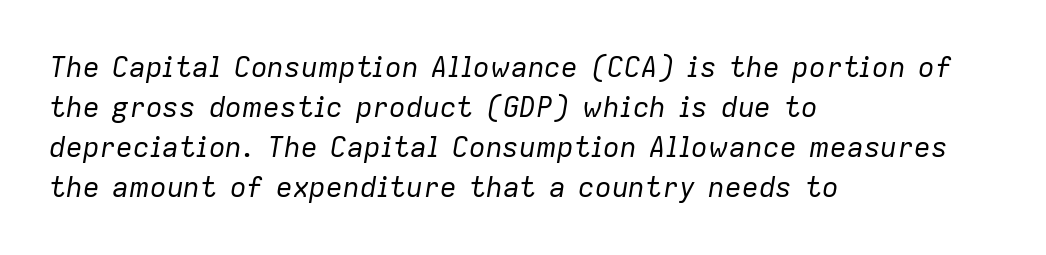
{"italic": "yes", "lean": "right", "slant_degrees": 9, "bold": "no", "weight": "regular", "width": "normal", "stroke_contrast": "low", "x_height": "medium", "monospaced": "no", "underline": "no", "align": "left", "line_spacing": "normal", "line_spacing_ratio": 1.43, "letter_spacing": "normal", "letter_spacing_em": 0.0, "glyph_px": 28}
